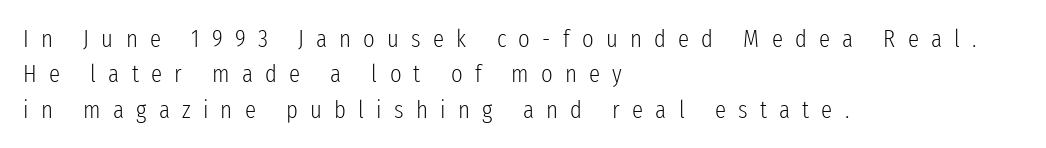
The image shows 25 px text type, upright; set left-aligned, normal line spacing (1.42x), unusually wide letter spacing (+0.49 em), not underlined.
